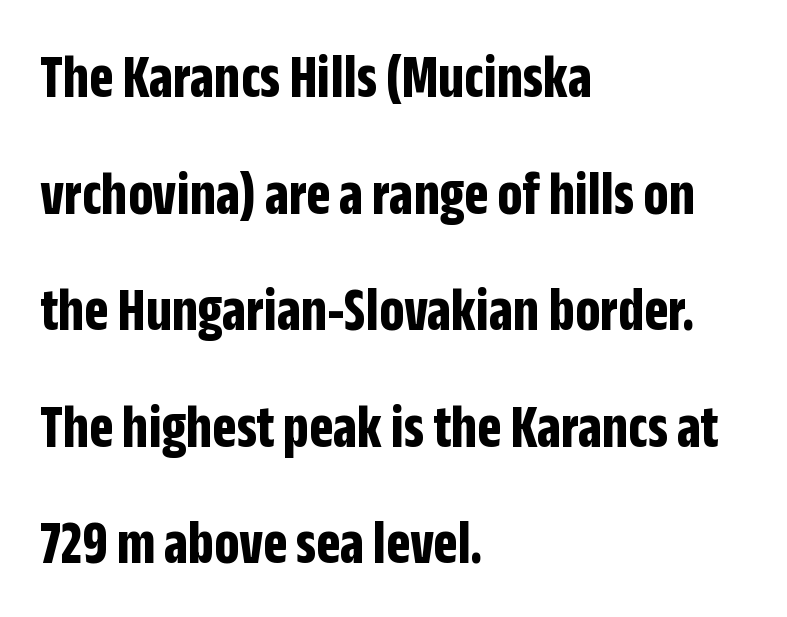
The image shows 63 px bold, condensed sans-serif type, upright; set left-aligned, line spacing 1.85x, normal letter spacing, not underlined; low stroke contrast and a large x-height.
